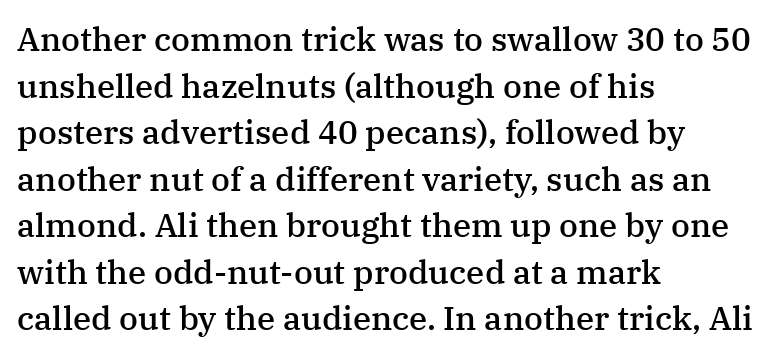
Q: Is the text bold? A: Semi-bold.
Q: Is the text italic (slanted)? A: No, it is upright.
Q: Is the typeface a serif or a sans-serif typeface? A: Serif.
Q: Is the text underlined? A: No.
Q: How is the paragraph aligned? A: Left-aligned.
Q: Is the spacing between letters normal or unusually wide? A: Normal.
Q: Is the spacing between lines tight, normal or loose? A: Normal.
Q: Width (condensed, normal, or wide)? A: Normal.
Q: Stroke contrast? A: Medium.
Q: x-height? A: Medium.
Q: Monospaced? A: No.
